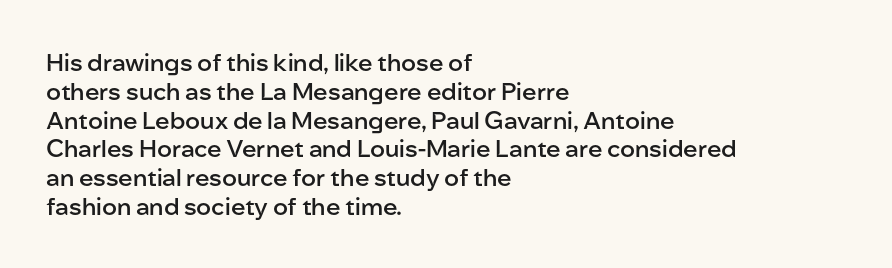
{"italic": "no", "bold": "semi", "underline": "no", "align": "left", "line_spacing_ratio": 1.2, "letter_spacing": "normal", "letter_spacing_em": 0.0, "glyph_px": 24}
